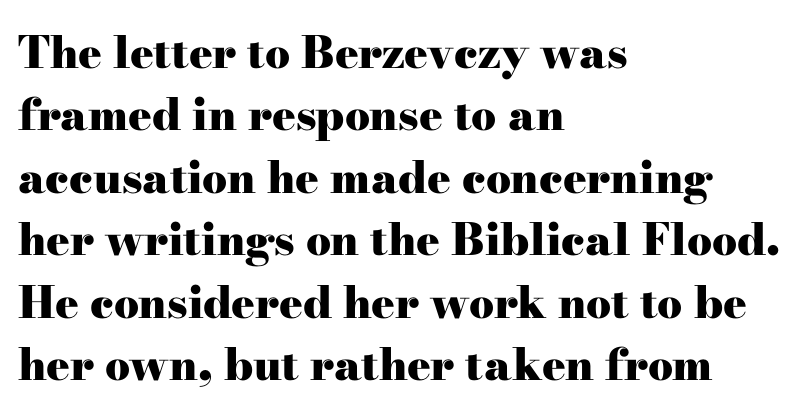
{"serif": "yes", "italic": "no", "bold": "yes", "weight": "heavy", "width": "wide", "stroke_contrast": "high", "x_height": "small", "monospaced": "no", "underline": "no", "align": "left", "line_spacing": "normal", "line_spacing_ratio": 1.42, "letter_spacing": "normal", "letter_spacing_em": 0.0, "glyph_px": 44}
